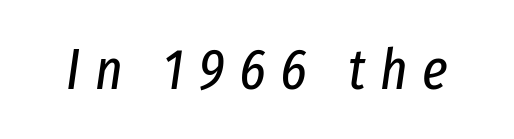
Note the varied advance widths — an 'i' is clearly narrower than an 'm'. The axis of the letterforms is tilted away from vertical. These lines have a slow, spaced-out rhythm from letter to letter. These glyphs show unthickened strokes, regular width or finer.
